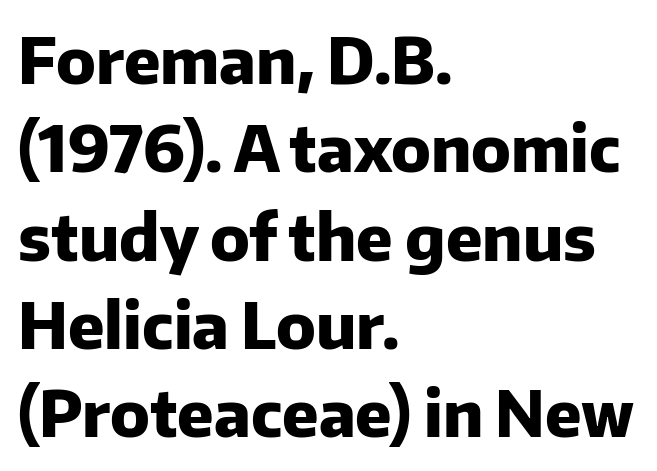
The image shows 64 px heavy sans-serif type, upright; set left-aligned, normal line spacing (1.38x), normal letter spacing, not underlined; low stroke contrast and a medium x-height.
